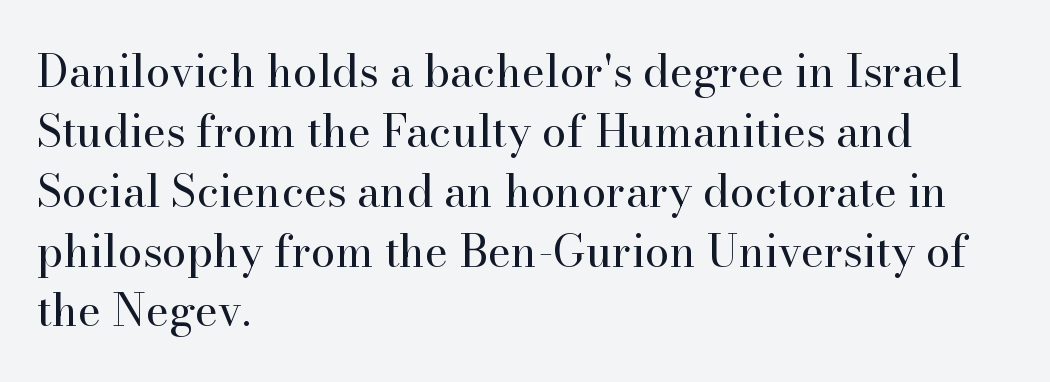
Q: Is the text bold? A: No.
Q: Is the text italic (slanted)? A: No, it is upright.
Q: Is the typeface a serif or a sans-serif typeface? A: Serif.
Q: Is the text underlined? A: No.
Q: How is the paragraph aligned? A: Left-aligned.
Q: Is the spacing between letters normal or unusually wide? A: Normal.
Q: Is the spacing between lines tight, normal or loose? A: Normal.
Q: Width (condensed, normal, or wide)? A: Normal.
Q: Stroke contrast? A: High.
Q: x-height? A: Small.
Q: Monospaced? A: No.
